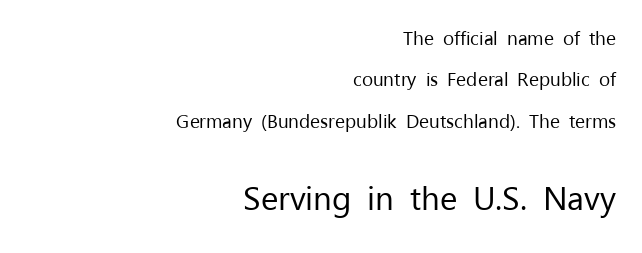
The image shows 33 px regular-weight sans-serif type, upright; set right-aligned, loose line spacing (2.18x), normal letter spacing, not underlined; the second (bottom) block is 1.74x larger; low stroke contrast and a medium x-height.
